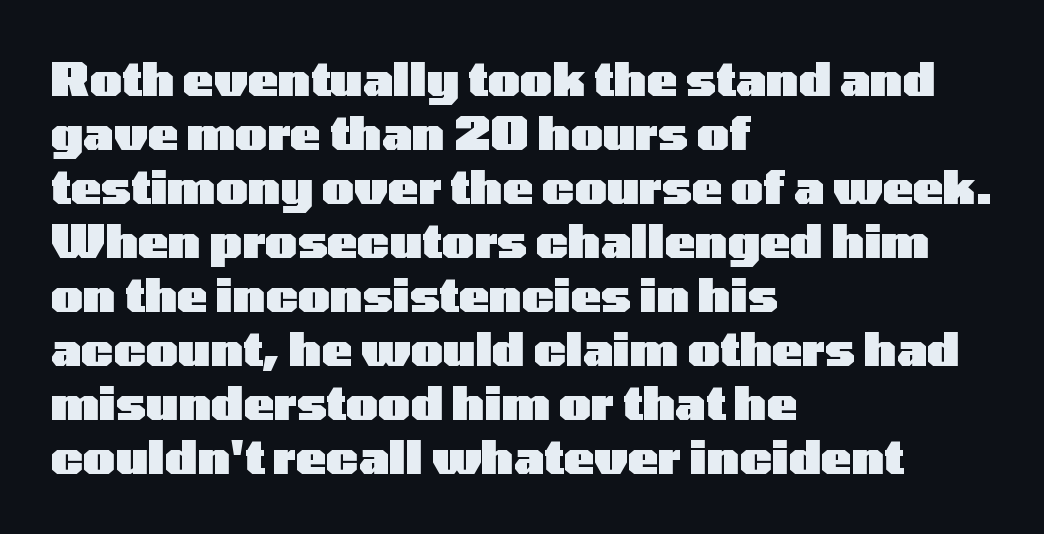
Q: Is the text bold? A: Yes.
Q: Is the text italic (slanted)? A: No, it is upright.
Q: Is the typeface a serif or a sans-serif typeface? A: Sans-serif.
Q: Is the text underlined? A: No.
Q: How is the paragraph aligned? A: Left-aligned.
Q: Is the spacing between letters normal or unusually wide? A: Normal.
Q: Width (condensed, normal, or wide)? A: Wide.
Q: Stroke contrast? A: Low.
Q: x-height? A: Medium.
Q: Monospaced? A: No.
